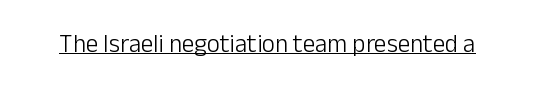
The letterforms sit at book weight or below. Posture: upright roman. Here the glyphs are tracked normally, forming tight word shapes. The words here are underlined.
